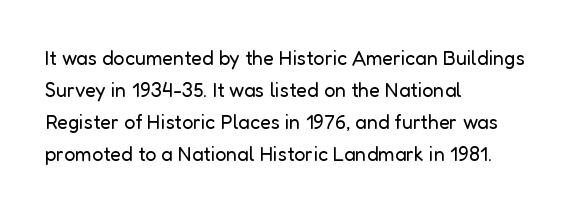
The image shows 20 px text type, upright; set left-aligned, normal line spacing (1.6x), normal letter spacing, not underlined.
